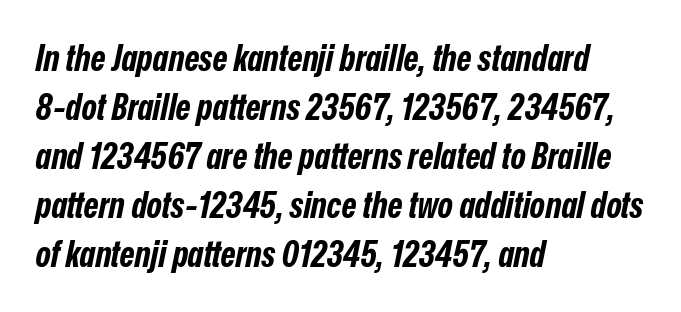
Compared with an ordinary text face, these strokes are far heavier — a full bold. The leading is moderate, giving the passage an even texture. Type without underlining. The rendering uses natural spacing where letterforms have individual widths. If you drew a line through each stem, it would be angled. Characters follow at the spacing the type designer built in.
